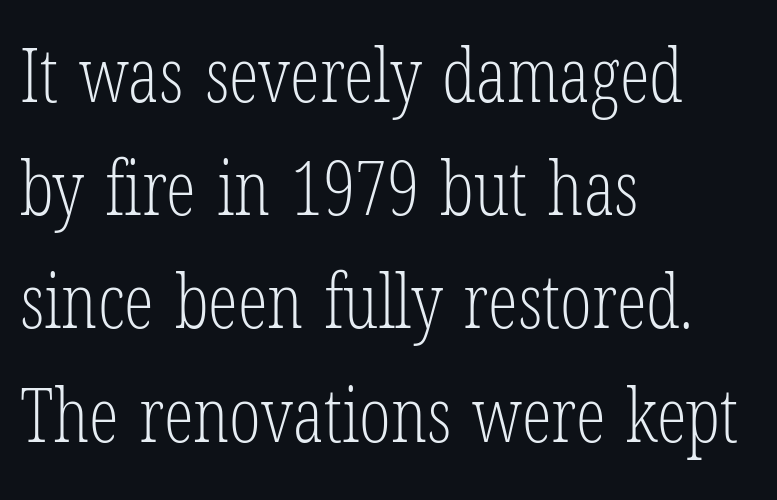
Q: Is the text bold? A: No.
Q: Is the text italic (slanted)? A: No, it is upright.
Q: Is the typeface a serif or a sans-serif typeface? A: Serif.
Q: Is the text underlined? A: No.
Q: How is the paragraph aligned? A: Left-aligned.
Q: Is the spacing between letters normal or unusually wide? A: Normal.
Q: Is the spacing between lines tight, normal or loose? A: Normal.
Q: Width (condensed, normal, or wide)? A: Condensed.
Q: Stroke contrast? A: Low.
Q: x-height? A: Medium.
Q: Monospaced? A: No.
